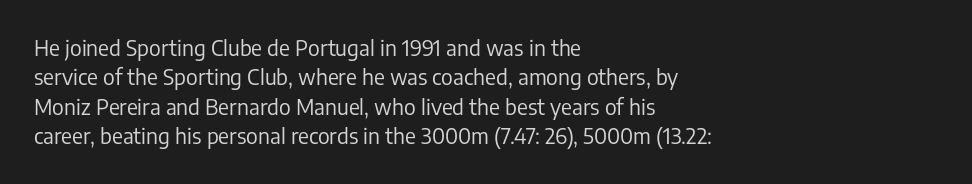
A clean baseline with only descenders dipping below it. If you drew a line through each stem, it would be perfectly vertical. Honestly, the row spacing looks completely unremarkable. Is this a heavy cut? Hardly; it is regular or lighter.
